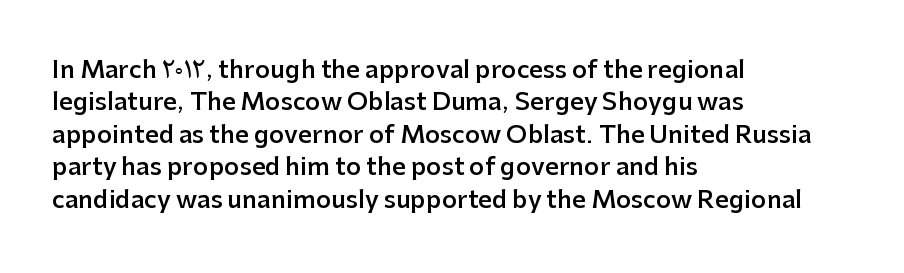
Q: Is the text bold? A: Semi-bold.
Q: Is the text italic (slanted)? A: No, it is upright.
Q: Is the text underlined? A: No.
Q: How is the paragraph aligned? A: Left-aligned.
Q: Is the spacing between letters normal or unusually wide? A: Normal.
Q: Is the spacing between lines tight, normal or loose? A: Normal.
